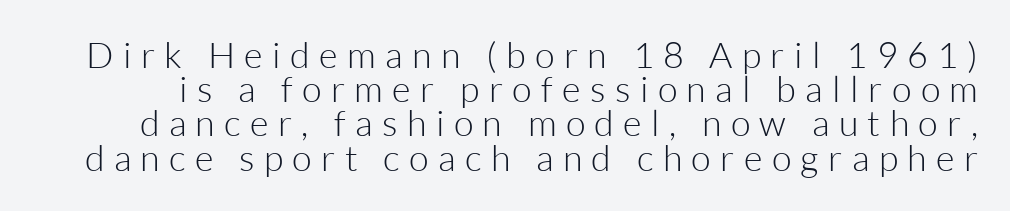
{"serif": "no", "italic": "no", "bold": "no", "weight": "light", "width": "normal", "stroke_contrast": "low", "x_height": "medium", "monospaced": "no", "underline": "no", "line_spacing": "tight", "line_spacing_ratio": 0.95, "letter_spacing": "wide", "letter_spacing_em": 0.26, "glyph_px": 36}
